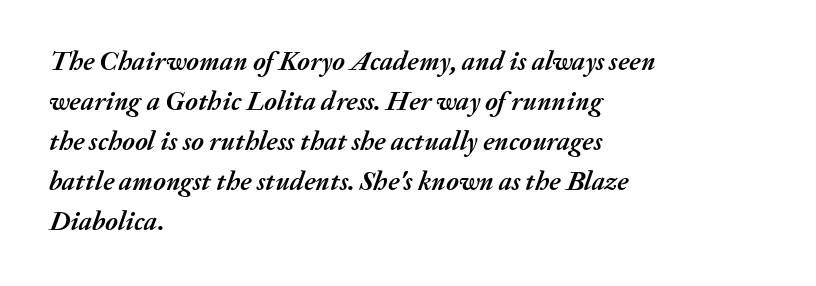
Typesetter's note: full bold, strokes at maximum text heaviness. This sample uses an oblique cut, with every glyph tilted off the vertical. The baseline area is clear. Normally led — the rows are evenly, conventionally spaced. The lines in this sample share a left origin and differ only in where they stop.
